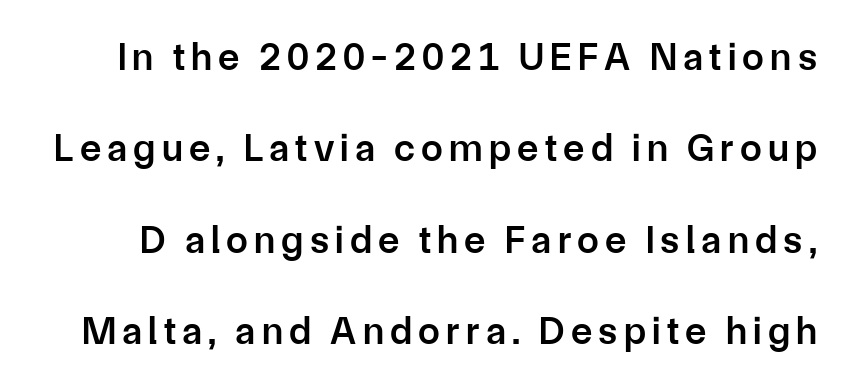
Q: Is the text bold? A: Semi-bold.
Q: Is the text italic (slanted)? A: No, it is upright.
Q: Is the typeface a serif or a sans-serif typeface? A: Sans-serif.
Q: Is the text underlined? A: No.
Q: Is the spacing between lines tight, normal or loose? A: Loose.
Q: Width (condensed, normal, or wide)? A: Normal.
Q: Stroke contrast? A: Low.
Q: x-height? A: Medium.
Q: Monospaced? A: No.
